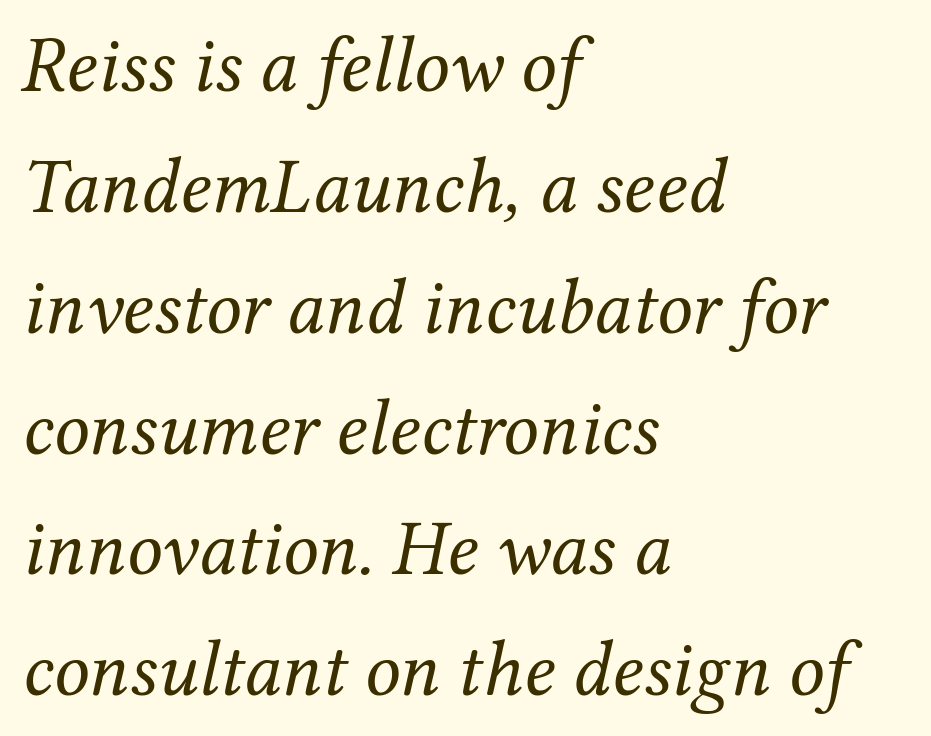
Yep, those are serifs on the letters. Regular leading. Character widths vary here, with narrow letters taking less room than wide ones. Quick note: underline off.
